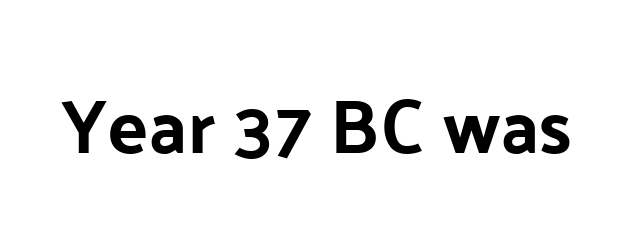
The image shows 76 px sans-serif type, upright; set normal letter spacing, not underlined; low stroke contrast and a medium x-height.
